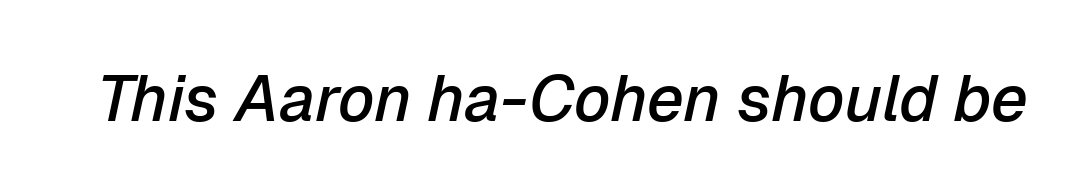
Note the varied advance widths — an 'i' is clearly narrower than an 'm'. Inter-character spacing is left at the font's built-in metrics. Check under the words: just untouched page. Semibold letterforms, between regular and bold. Slanted lettering throughout.
